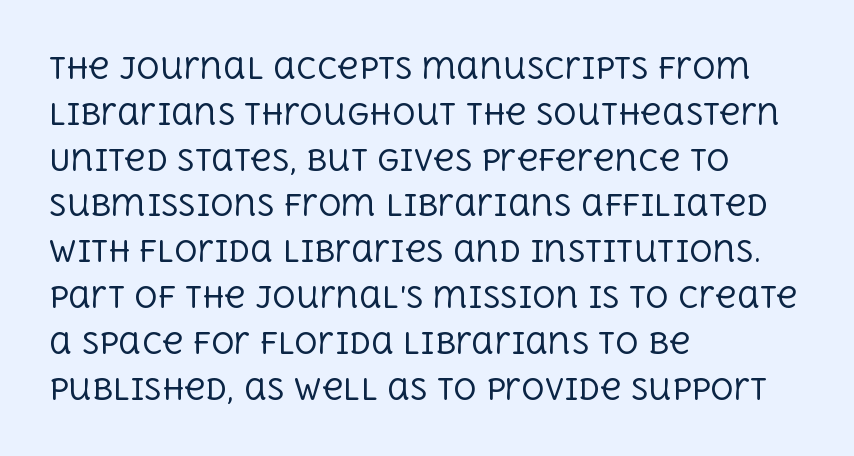
Q: Is the text bold? A: No.
Q: Is the text italic (slanted)? A: No, it is upright.
Q: Is the typeface a serif or a sans-serif typeface? A: Serif.
Q: Is the text underlined? A: No.
Q: How is the paragraph aligned? A: Left-aligned.
Q: Is the spacing between letters normal or unusually wide? A: Normal.
Q: Is the spacing between lines tight, normal or loose? A: Normal.
Q: Width (condensed, normal, or wide)? A: Normal.
Q: x-height? A: Large.
Q: Monospaced? A: No.
